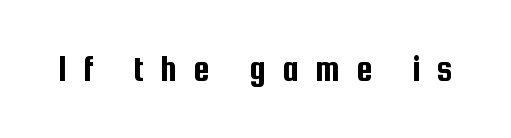
Q: Is the text italic (slanted)? A: No, it is upright.
Q: Is the typeface a serif or a sans-serif typeface? A: Sans-serif.
Q: Is the text underlined? A: No.
Q: Is the spacing between letters normal or unusually wide? A: Unusually wide.
Q: Width (condensed, normal, or wide)? A: Condensed.
Q: Stroke contrast? A: Low.
Q: x-height? A: Medium.
Q: Monospaced? A: No.
